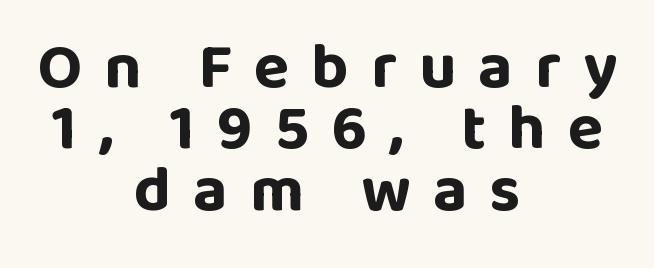
The characters display no serif detailing; their extremities are plain. Heft: maximum for text — a bold. Posture: upright roman. Very little white space separates one row of letters from the next. One-word summary of the alignment: center.
